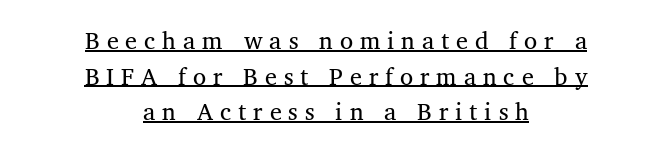
{"underline": "yes", "align": "center", "line_spacing": "normal", "line_spacing_ratio": 1.48, "letter_spacing": "wide", "letter_spacing_em": 0.29, "glyph_px": 24}
